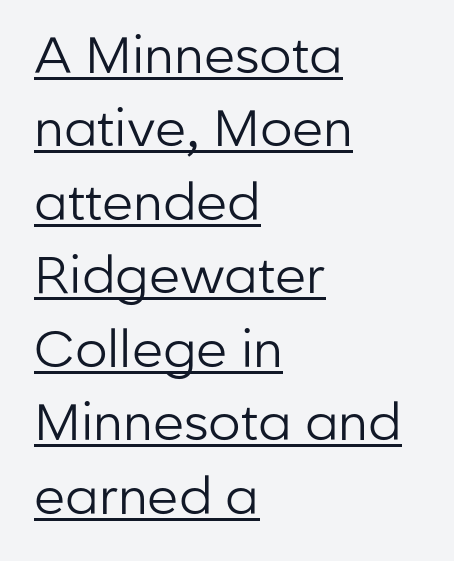
The image shows 51 px regular-weight sans-serif type, upright; set left-aligned, normal line spacing (1.44x), normal letter spacing, underlined; low stroke contrast and a medium x-height.
